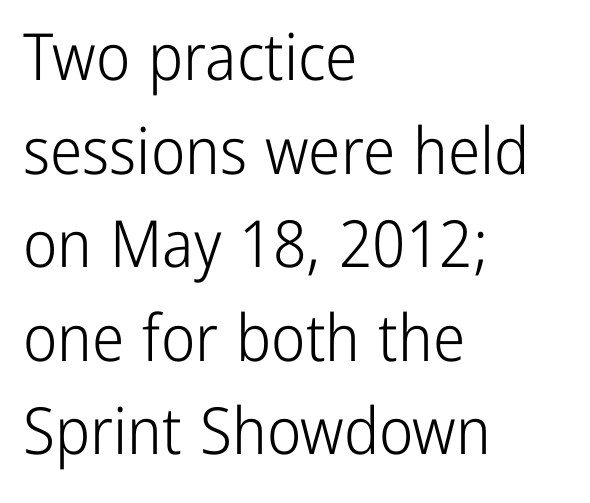
{"serif": "no", "italic": "no", "bold": "no", "weight": "light", "width": "condensed", "stroke_contrast": "low", "x_height": "medium", "monospaced": "no", "underline": "no", "align": "left", "line_spacing": "normal", "line_spacing_ratio": 1.44, "letter_spacing": "normal", "letter_spacing_em": 0.0, "glyph_px": 65}
